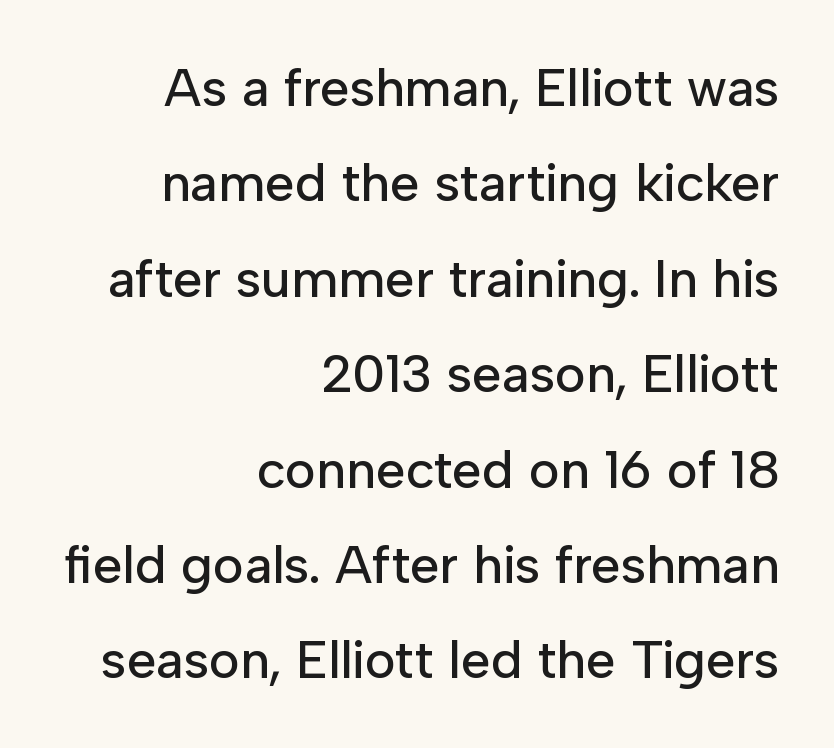
The image shows 53 px sans-serif type, upright; set right-aligned, line spacing 1.8x, normal letter spacing, not underlined; low stroke contrast and a medium x-height.
